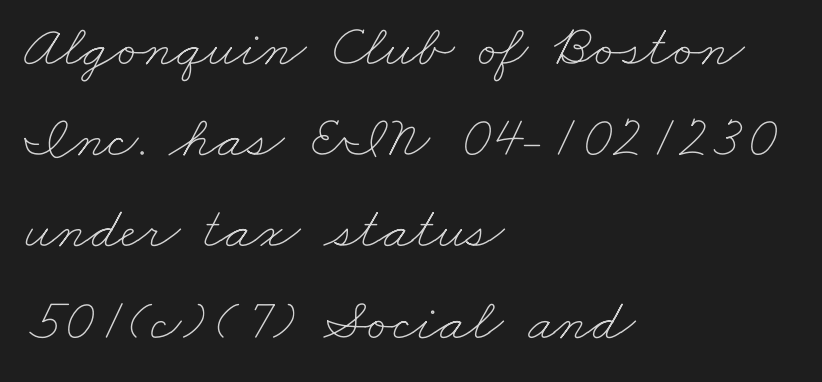
Q: Is the text bold? A: No.
Q: Is the text underlined? A: No.
Q: How is the paragraph aligned? A: Left-aligned.
Q: Is the spacing between letters normal or unusually wide? A: Normal.
Q: Is the spacing between lines tight, normal or loose? A: Normal.
Q: Width (condensed, normal, or wide)? A: Wide.
Q: Stroke contrast? A: Low.
Q: x-height? A: Small.
Q: Monospaced? A: No.
